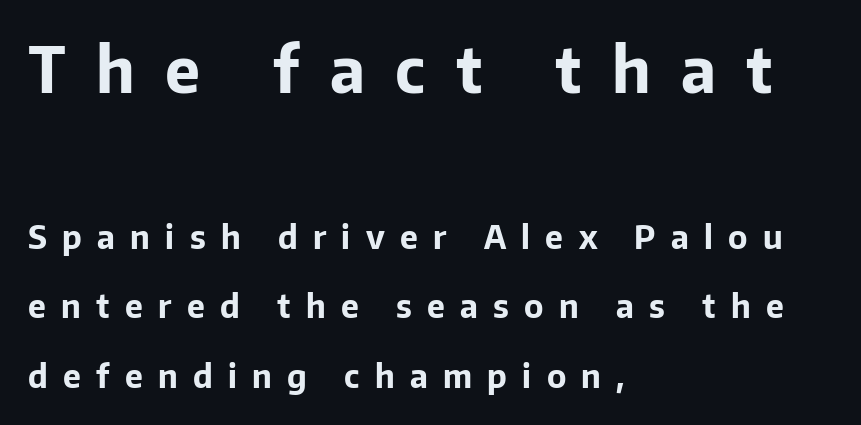
The image shows 63 px bold sans-serif type, upright; set left-aligned, loose line spacing (2.18x), unusually wide letter spacing (+0.48 em), not underlined; the first (top) block is 1.97x larger; low stroke contrast and a medium x-height.
